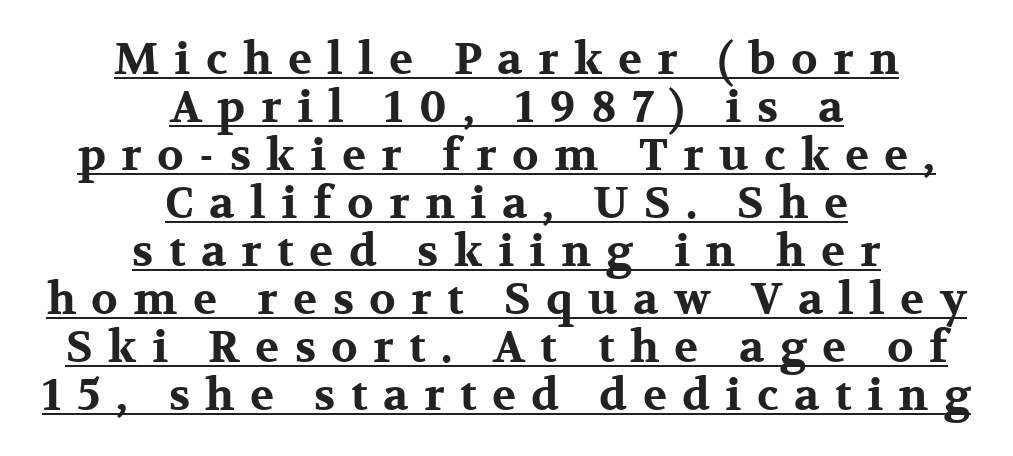
Horizontal alignment here is central, giving a formal, balanced look. Every word sits above its own underline. Heavy, bold letterforms. Does extra space separate the letters? Yes, quite a lot of it. The face used here is proportionally spaced, like ordinary book or web type.
